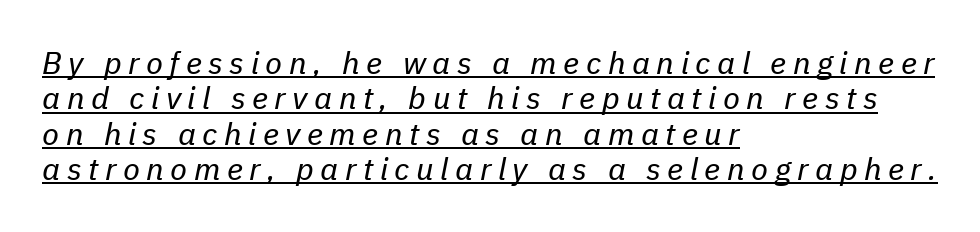
Q: Is the text bold? A: No.
Q: Is the text italic (slanted)? A: Yes, it leans right by about 11 degrees.
Q: Is the text underlined? A: Yes.
Q: How is the paragraph aligned? A: Left-aligned.
Q: Is the spacing between letters normal or unusually wide? A: Unusually wide.
Q: Is the spacing between lines tight, normal or loose? A: Tight.
Q: Width (condensed, normal, or wide)? A: Normal.
Q: Stroke contrast? A: Low.
Q: x-height? A: Medium.
Q: Monospaced? A: No.
